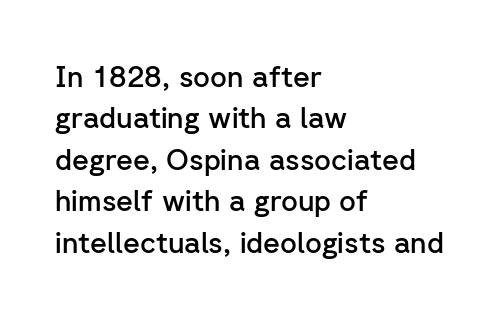
Q: Is the text bold? A: Semi-bold.
Q: Is the text italic (slanted)? A: No, it is upright.
Q: Is the typeface a serif or a sans-serif typeface? A: Sans-serif.
Q: Is the text underlined? A: No.
Q: How is the paragraph aligned? A: Left-aligned.
Q: Is the spacing between letters normal or unusually wide? A: Normal.
Q: Is the spacing between lines tight, normal or loose? A: Normal.
Q: Width (condensed, normal, or wide)? A: Normal.
Q: Stroke contrast? A: Low.
Q: x-height? A: Medium.
Q: Monospaced? A: No.
